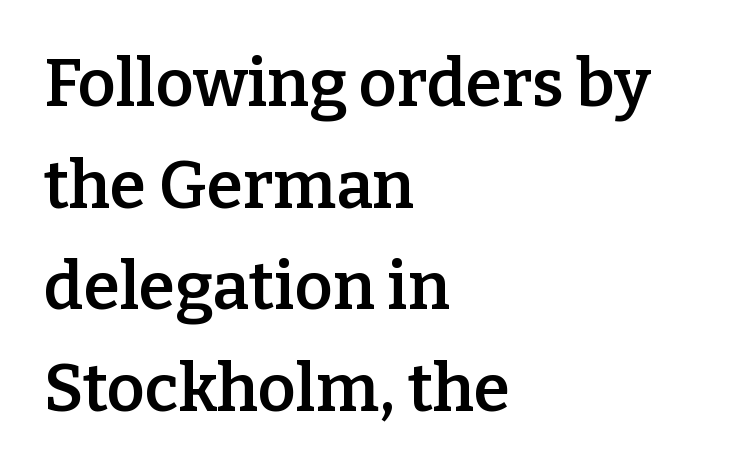
Here the glyphs are tracked normally, forming tight word shapes. Leading: standard. The glyphs have the mass of a demibold cut, below bold. The letters stand straight up with perfectly vertical stems. Note the varied advance widths — an 'i' is clearly narrower than an 'm'. Visually the block forms a straight wall on the left and a jagged coastline on the right.
